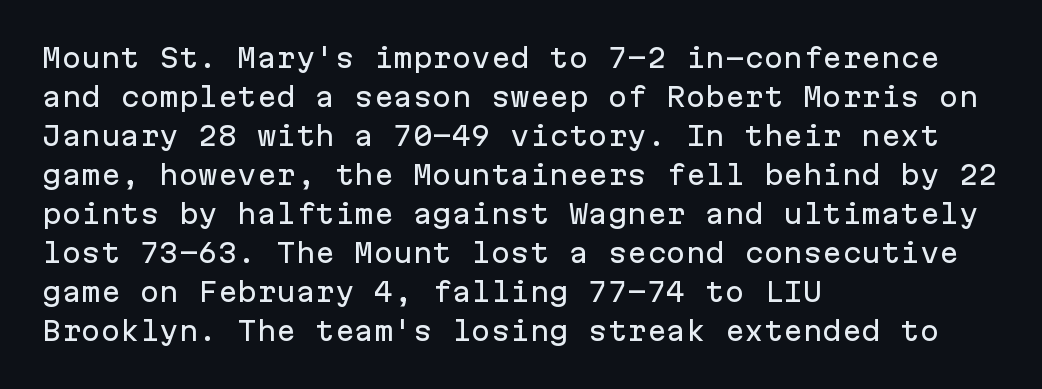
{"italic": "no", "underline": "no", "align": "left", "line_spacing": "normal", "line_spacing_ratio": 1.5, "letter_spacing": "normal", "letter_spacing_em": 0.0, "glyph_px": 26}
